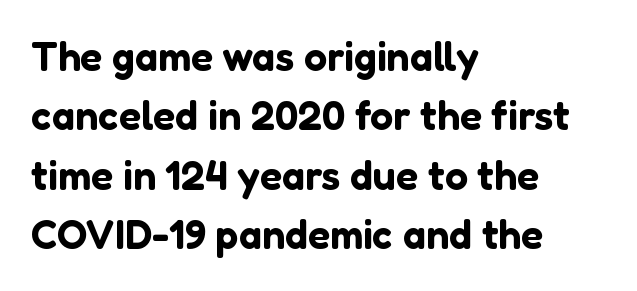
Reading down the block, your eye returns to a fixed left position each line. Proportional: the letters do not fall into vertical columns. The passage shown is typeset with a sans-serif family. Whoever set this chose a conventional vertical rhythm. Rule under the text: the space is simply empty.
